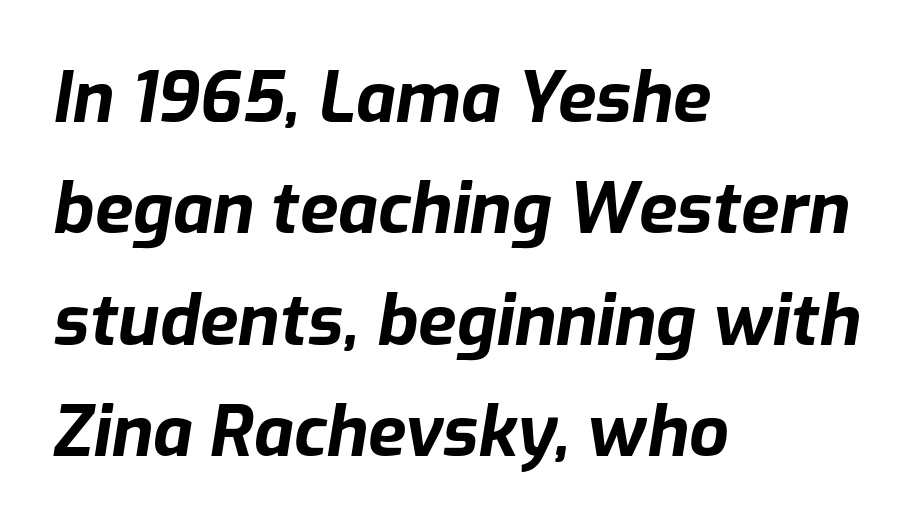
{"italic": "yes", "lean": "right", "slant_degrees": 9, "bold": "yes", "weight": "bold", "width": "normal", "stroke_contrast": "low", "x_height": "medium", "monospaced": "no", "underline": "no", "align": "left", "line_spacing": "normal", "line_spacing_ratio": 1.59, "letter_spacing": "normal", "letter_spacing_em": 0.0, "glyph_px": 70}
